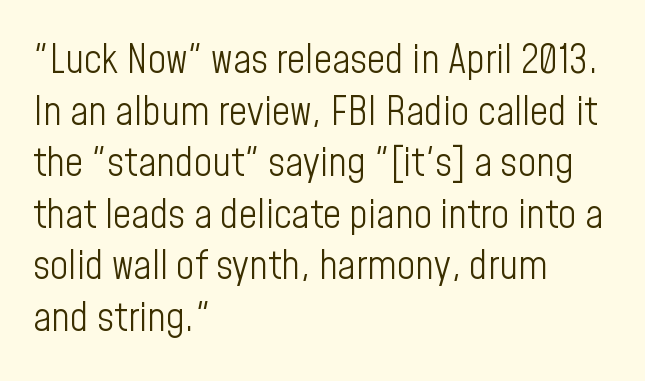
The image shows 40 px light, condensed sans-serif type, upright; set left-aligned, normal line spacing (1.29x), normal letter spacing, not underlined; low stroke contrast and a medium x-height.
